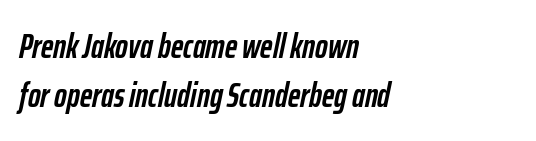
The image shows 34 px semibold, condensed type, italic (leaning right); set left-aligned, normal line spacing (1.43x), normal letter spacing, not underlined; low stroke contrast and a medium x-height.
